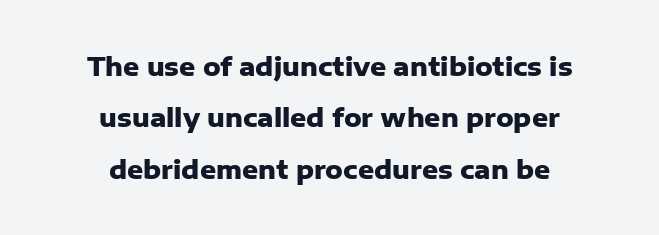
{"italic": "no", "bold": "yes", "underline": "no", "align": "center", "line_spacing": "loose", "line_spacing_ratio": 2.06, "letter_spacing": "normal", "letter_spacing_em": 0.0, "glyph_px": 25}
